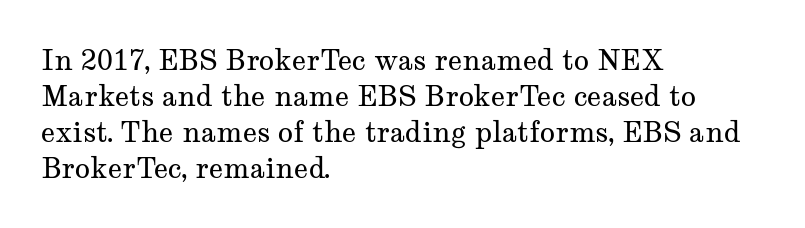
{"serif": "yes", "italic": "no", "bold": "no", "weight": "regular", "width": "wide", "stroke_contrast": "medium", "x_height": "medium", "monospaced": "no", "underline": "no", "align": "left", "line_spacing": "normal", "line_spacing_ratio": 1.28, "letter_spacing": "normal", "letter_spacing_em": 0.0, "glyph_px": 28}
